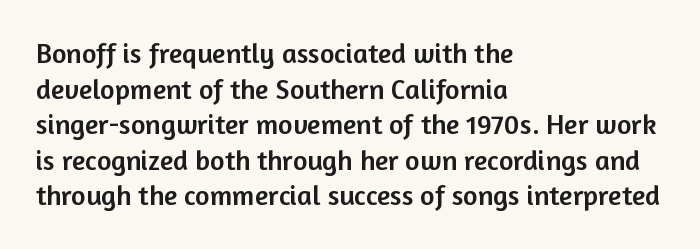
{"serif": "no", "italic": "no", "width": "normal", "stroke_contrast": "low", "x_height": "medium", "monospaced": "no", "underline": "no", "align": "left", "line_spacing": "normal", "line_spacing_ratio": 1.27, "letter_spacing": "normal", "letter_spacing_em": 0.0, "glyph_px": 28}
